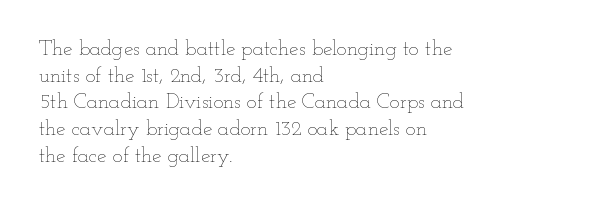
{"italic": "no", "bold": "no", "underline": "no", "align": "left", "line_spacing": "normal", "line_spacing_ratio": 1.27, "letter_spacing": "normal", "letter_spacing_em": 0.0, "glyph_px": 21}
